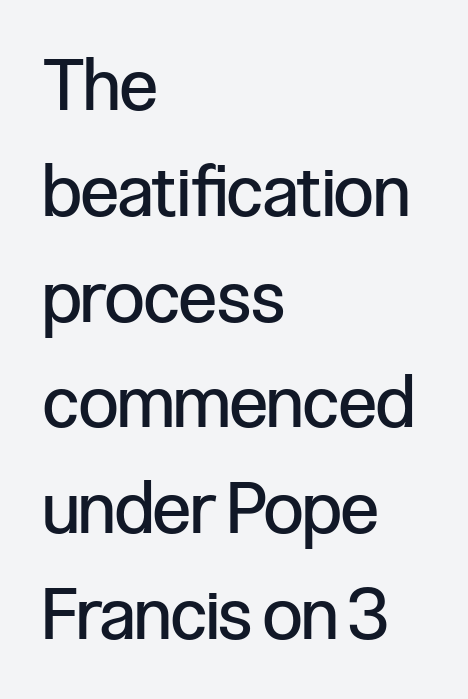
No extra ink here — the face is not bold. The lines are quadded left. The zone under the glyphs is completely vacant. This rendering employs a face without finishing strokes, i.e., a sans-serif.
